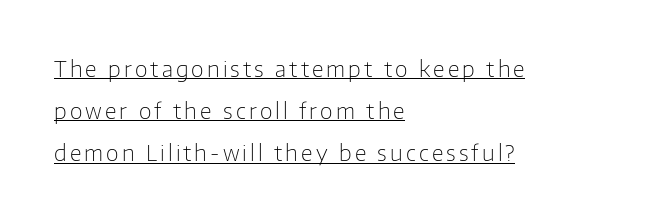
Q: Is the text bold? A: No.
Q: Is the text italic (slanted)? A: No, it is upright.
Q: Is the text underlined? A: Yes.
Q: How is the paragraph aligned? A: Left-aligned.
Q: Is the spacing between lines tight, normal or loose? A: Loose.
